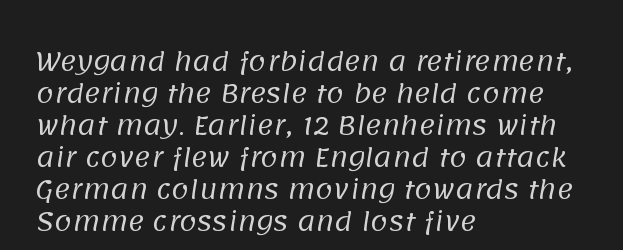
Q: Is the text bold? A: No.
Q: Is the text underlined? A: No.
Q: How is the paragraph aligned? A: Left-aligned.
Q: Is the spacing between letters normal or unusually wide? A: Normal.
Q: Is the spacing between lines tight, normal or loose? A: Normal.
